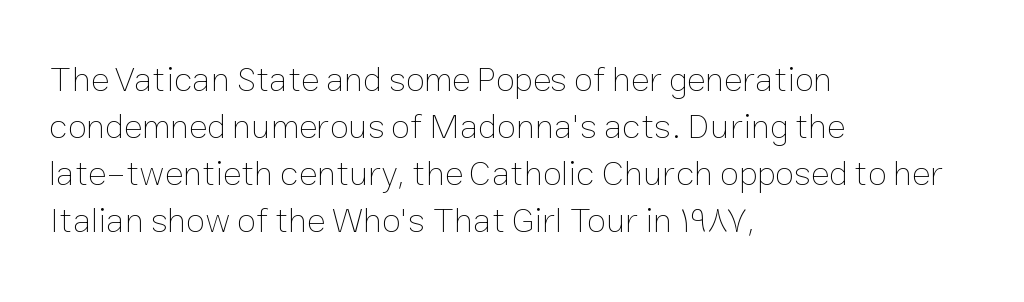
Q: Is the text bold? A: No.
Q: Is the text italic (slanted)? A: No, it is upright.
Q: Is the text underlined? A: No.
Q: How is the paragraph aligned? A: Left-aligned.
Q: Is the spacing between letters normal or unusually wide? A: Normal.
Q: Is the spacing between lines tight, normal or loose? A: Normal.
Q: Width (condensed, normal, or wide)? A: Normal.
Q: Stroke contrast? A: Low.
Q: x-height? A: Medium.
Q: Monospaced? A: No.
